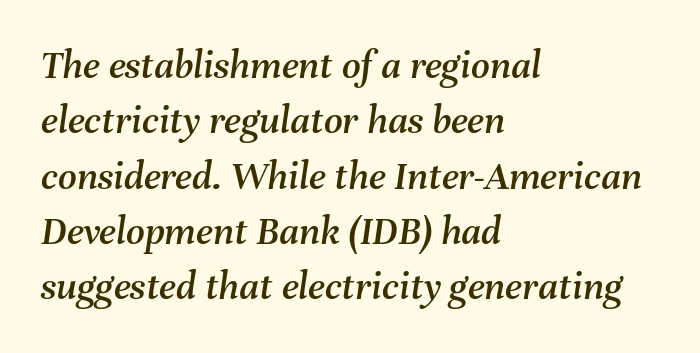
{"italic": "yes", "lean": "right", "slant_degrees": 8, "width": "normal", "stroke_contrast": "medium", "x_height": "medium", "monospaced": "no", "underline": "no", "align": "left", "line_spacing": "normal", "line_spacing_ratio": 1.35, "letter_spacing": "normal", "letter_spacing_em": 0.0, "glyph_px": 41}
